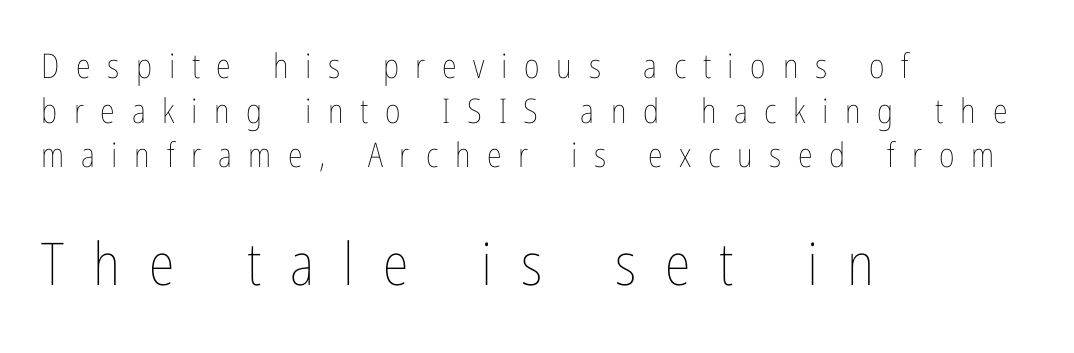
Type without underlining. This sample has the flowing, uneven cadence of proportional lettering. Upright lettering throughout. Compare the two chunks: the lower has the greater cap height. The rag falls on the right side of this text block.
